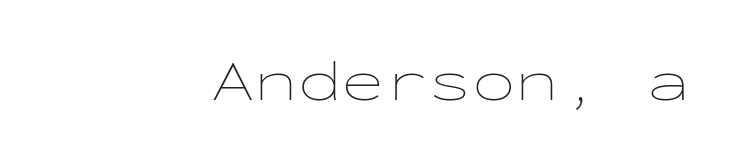
Heft: none added — not bold. Every row of glyphs terminates at an identical x-position on the right. Look at the tracking — it's just the regular setting, nothing added. Glance below the letters and you will spot only blank space. Every character sits straight up, as roman type does. Looks like terminal output: every glyph gets an equal slot.
